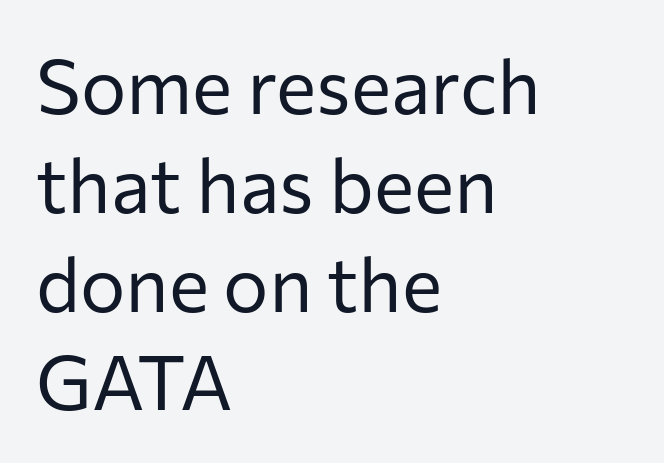
{"serif": "no", "italic": "no", "bold": "no", "weight": "regular", "width": "normal", "stroke_contrast": "low", "x_height": "medium", "monospaced": "no", "underline": "no", "align": "left", "line_spacing": "normal", "line_spacing_ratio": 1.3, "letter_spacing": "normal", "letter_spacing_em": 0.0, "glyph_px": 76}
